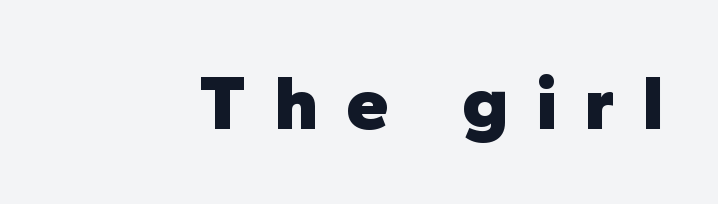
Q: Is the text bold? A: Yes.
Q: Is the text italic (slanted)? A: No, it is upright.
Q: Is the typeface a serif or a sans-serif typeface? A: Sans-serif.
Q: Is the text underlined? A: No.
Q: Is the spacing between letters normal or unusually wide? A: Unusually wide.
Q: Width (condensed, normal, or wide)? A: Normal.
Q: Stroke contrast? A: Low.
Q: x-height? A: Medium.
Q: Monospaced? A: No.
